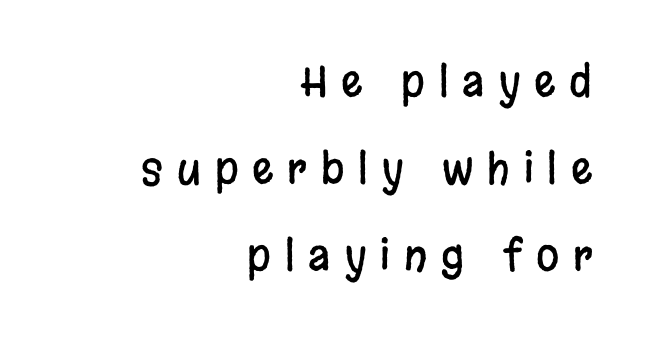
Every character sits straight up, as roman type does. The lines in this sample share a right terminus and differ only in where they begin. Interline gaps are noticeably wide in this sample. The string is rendered with underlining switched off.
